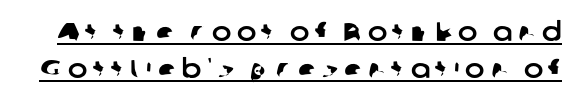
Q: Is the text underlined? A: Yes.
Q: Is the spacing between letters normal or unusually wide? A: Unusually wide.
Q: Is the spacing between lines tight, normal or loose? A: Normal.
